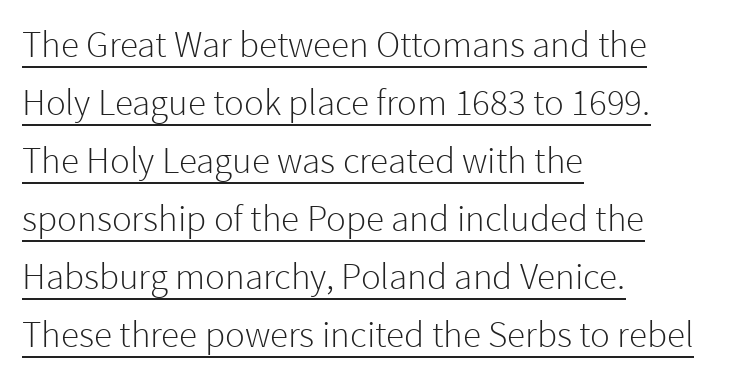
Is this a sans? Yes — the strokes have no serifs. Compared with a typical body face, this is equally light or lighter still. Caption: standard tracking, unaltered. These lines were composed using upright roman letters. In designer terms, the underline attribute is active on this setting.
